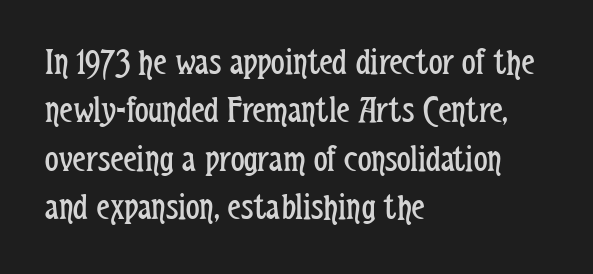
Q: Is the text bold? A: No.
Q: Is the text italic (slanted)? A: No, it is upright.
Q: Is the typeface a serif or a sans-serif typeface? A: Sans-serif.
Q: Is the text underlined? A: No.
Q: How is the paragraph aligned? A: Left-aligned.
Q: Is the spacing between letters normal or unusually wide? A: Normal.
Q: Is the spacing between lines tight, normal or loose? A: Normal.
Q: Width (condensed, normal, or wide)? A: Condensed.
Q: Stroke contrast? A: Low.
Q: x-height? A: Medium.
Q: Monospaced? A: No.
